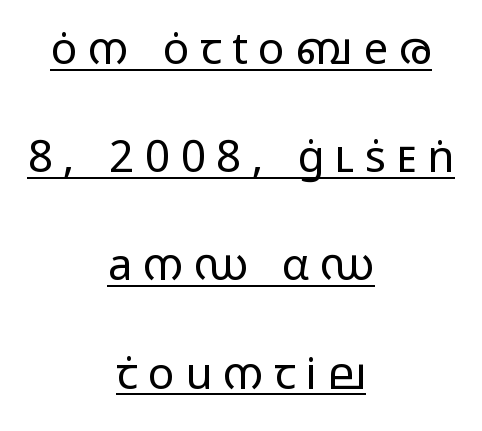
The image shows 44 px regular-weight, wide sans-serif type, upright; set centered, loose line spacing (2.46x), unusually wide letter spacing (+0.24 em), underlined; low stroke contrast and a medium x-height.
